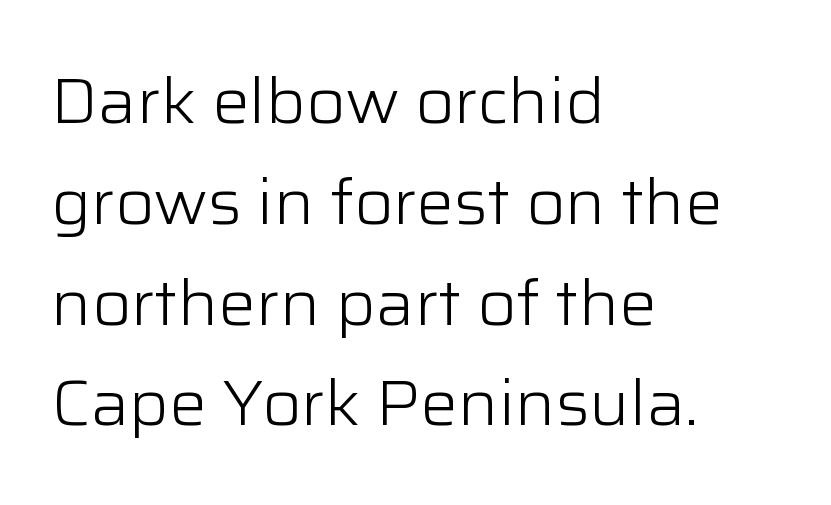
Designer's note — italics off, roman on. Heaviness? Minimal to ordinary, like unemphasized prose. Descender tails drop into unmarked territory. Serifs: no, the terminals of the letterforms are clean.
